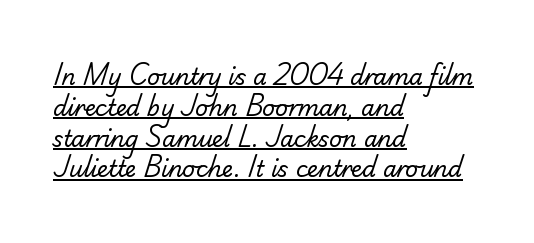
Q: Is the text bold? A: No.
Q: Is the text underlined? A: Yes.
Q: How is the paragraph aligned? A: Left-aligned.
Q: Is the spacing between letters normal or unusually wide? A: Normal.
Q: Is the spacing between lines tight, normal or loose? A: Normal.
